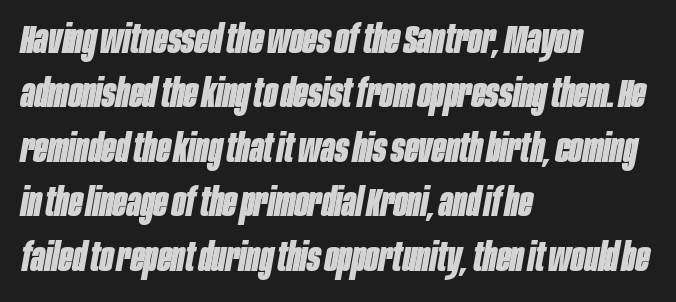
{"italic": "yes", "lean": "right", "slant_degrees": 10, "bold": "yes", "weight": "bold", "width": "condensed", "stroke_contrast": "low", "x_height": "large", "monospaced": "no", "underline": "no", "align": "left", "line_spacing": "normal", "line_spacing_ratio": 1.36, "letter_spacing": "normal", "letter_spacing_em": 0.0, "glyph_px": 40}
